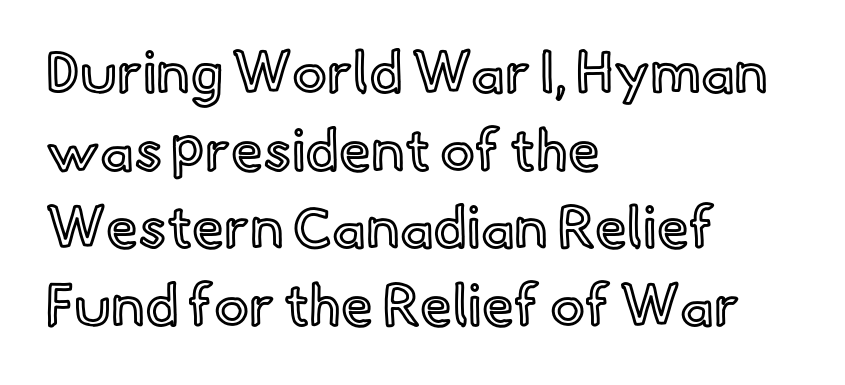
{"italic": "no", "width": "normal", "x_height": "small", "monospaced": "no", "underline": "no", "align": "left", "line_spacing": "normal", "line_spacing_ratio": 1.34, "letter_spacing": "normal", "letter_spacing_em": 0.0, "glyph_px": 58}
